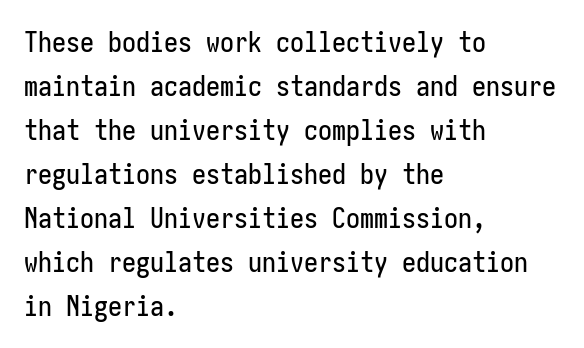
Q: Is the text italic (slanted)? A: No, it is upright.
Q: Is the typeface a serif or a sans-serif typeface? A: Sans-serif.
Q: Is the text underlined? A: No.
Q: How is the paragraph aligned? A: Left-aligned.
Q: Is the spacing between letters normal or unusually wide? A: Normal.
Q: Is the spacing between lines tight, normal or loose? A: Normal.
Q: Width (condensed, normal, or wide)? A: Condensed.
Q: Stroke contrast? A: Low.
Q: x-height? A: Medium.
